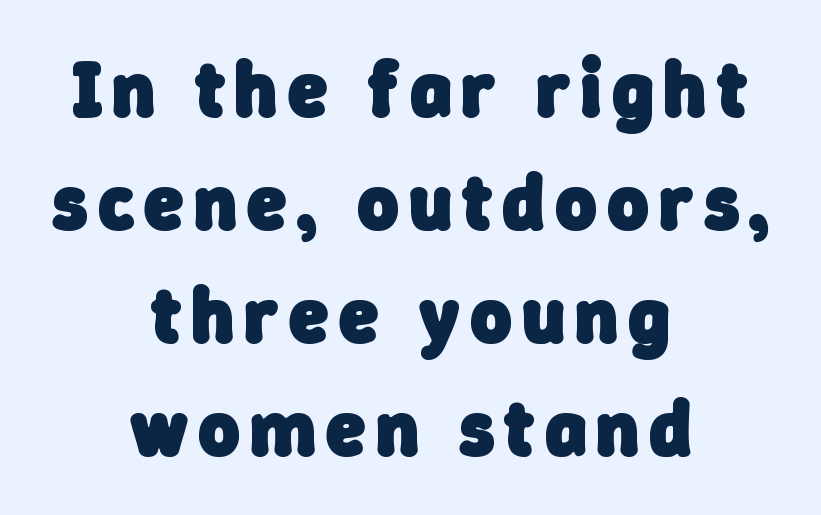
Q: Is the text bold? A: Yes.
Q: Is the typeface a serif or a sans-serif typeface? A: Sans-serif.
Q: Is the text underlined? A: No.
Q: How is the paragraph aligned? A: Centered.
Q: Is the spacing between lines tight, normal or loose? A: Normal.
Q: Width (condensed, normal, or wide)? A: Normal.
Q: Stroke contrast? A: Low.
Q: x-height? A: Medium.
Q: Monospaced? A: No.
